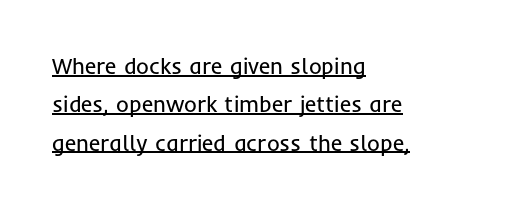
The setting favours the left margin, as ordinary paragraphs usually do. Is there an underline? Yes — a line sits under the letters. Stem width sits at or under what a default text font uses. No extra tracking has been applied to these lines.
